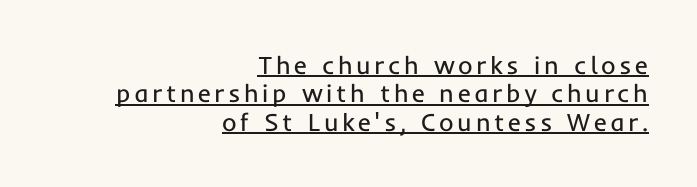
The image shows 25 px text type, upright; set right-aligned, tight line spacing (1.14x), underlined.
